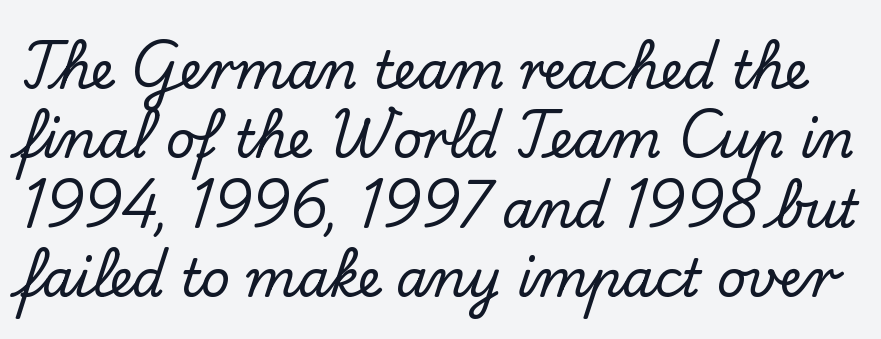
The image shows 51 px serif type; set normal line spacing (1.36x), normal letter spacing, not underlined; low stroke contrast and a small x-height.
